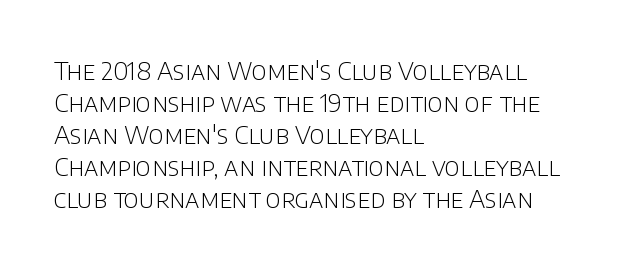
The image shows 25 px text type, upright; set left-aligned, normal line spacing (1.28x), normal letter spacing, not underlined.
